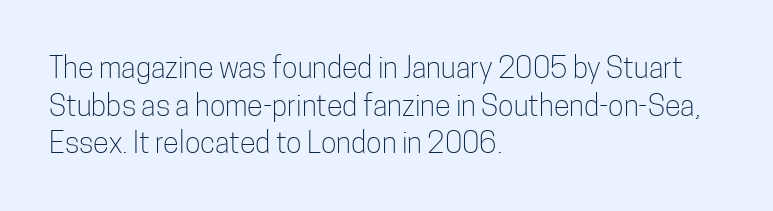
Descender tails drop into unmarked territory. This sample has the flowing, uneven cadence of proportional lettering. Upright lettering throughout. What's the leading like? Ordinary, nothing unusual. Standard letterfit; no display-style spreading of the glyphs. To sum up the face: it is a sans, with no serifs.
